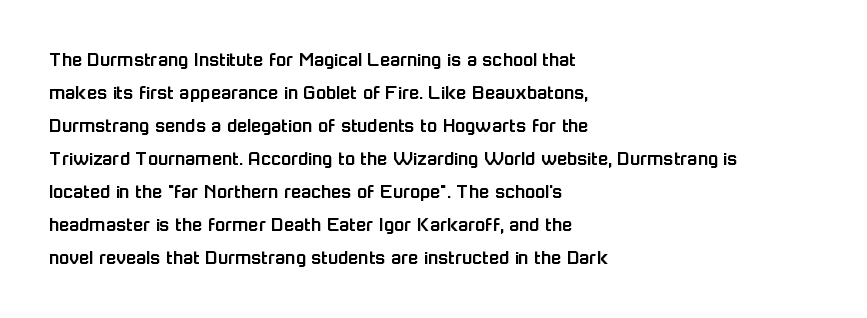
Do the letters lean? They stand straight. You could call the tracking neutral — neither tight nor loose. The passage shown is not underscored anywhere. The ragged edge is on the right, which tells us the setting is flush left. Students, observe: this is what conventionally led text looks like.
